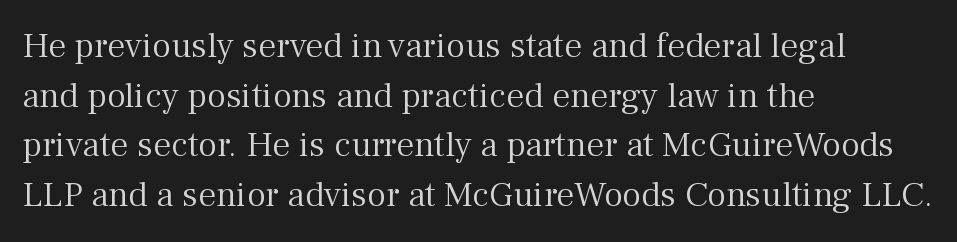
Q: Is the text bold? A: No.
Q: Is the text italic (slanted)? A: No, it is upright.
Q: Is the typeface a serif or a sans-serif typeface? A: Serif.
Q: Is the text underlined? A: No.
Q: How is the paragraph aligned? A: Left-aligned.
Q: Is the spacing between letters normal or unusually wide? A: Normal.
Q: Is the spacing between lines tight, normal or loose? A: Normal.
Q: Width (condensed, normal, or wide)? A: Normal.
Q: Stroke contrast? A: Medium.
Q: x-height? A: Medium.
Q: Monospaced? A: No.
